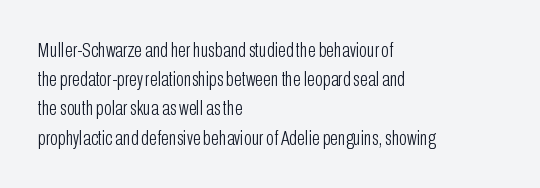
{"italic": "no", "bold": "no", "underline": "no", "align": "left", "line_spacing": "normal", "line_spacing_ratio": 1.39, "letter_spacing": "normal", "letter_spacing_em": 0.0, "glyph_px": 21}
